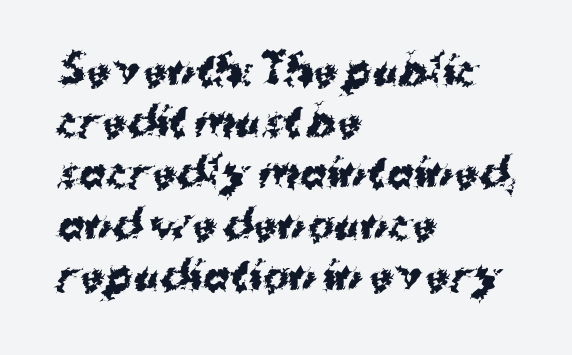
The image shows 40 px bold sans-serif type; set left-aligned, normal line spacing (1.28x), normal letter spacing, not underlined; medium stroke contrast and a medium x-height.
